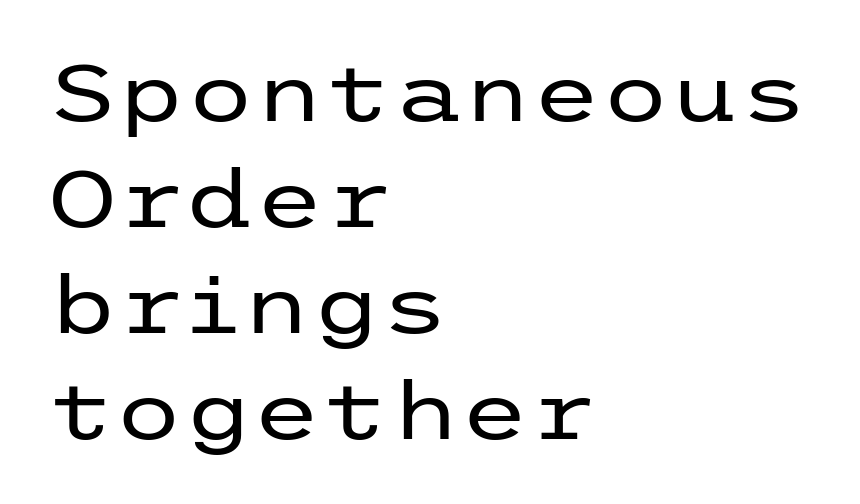
Q: Is the text bold? A: No.
Q: Is the text italic (slanted)? A: No, it is upright.
Q: Is the typeface a serif or a sans-serif typeface? A: Sans-serif.
Q: Is the text underlined? A: No.
Q: How is the paragraph aligned? A: Left-aligned.
Q: Is the spacing between letters normal or unusually wide? A: Normal.
Q: Is the spacing between lines tight, normal or loose? A: Normal.
Q: Width (condensed, normal, or wide)? A: Wide.
Q: Stroke contrast? A: Low.
Q: x-height? A: Medium.
